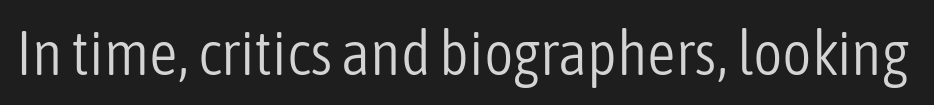
Proportional: the letters do not fall into vertical columns. I'd call this a sans setting — the letters go barefoot. Bold? No — there's no thickening of the strokes. Short note: letters normally spaced. This sample uses an upright cut, with every glyph sitting square on the baseline.
